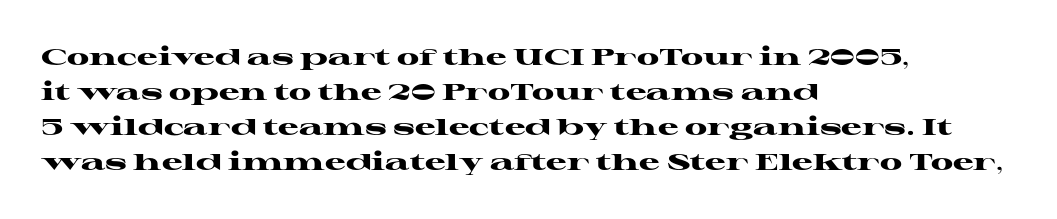
A normal amount of white space separates one row of letters from the next. The lines in this sample share a left origin and differ only in where they stop. Characters follow at the spacing the type designer built in. In terms of weight, the rendering is a true, heavy bold.
